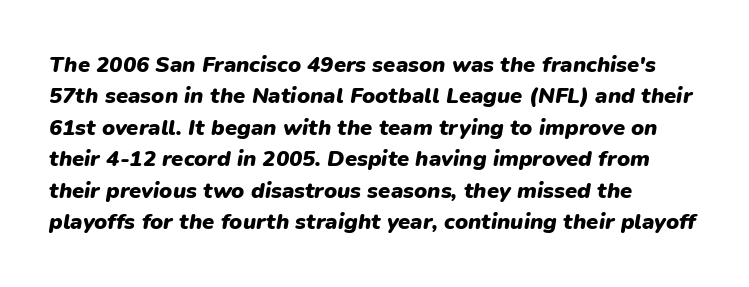
The image shows 22 px bold type, italic (leaning right); set left-aligned, normal line spacing (1.43x), normal letter spacing, not underlined.
